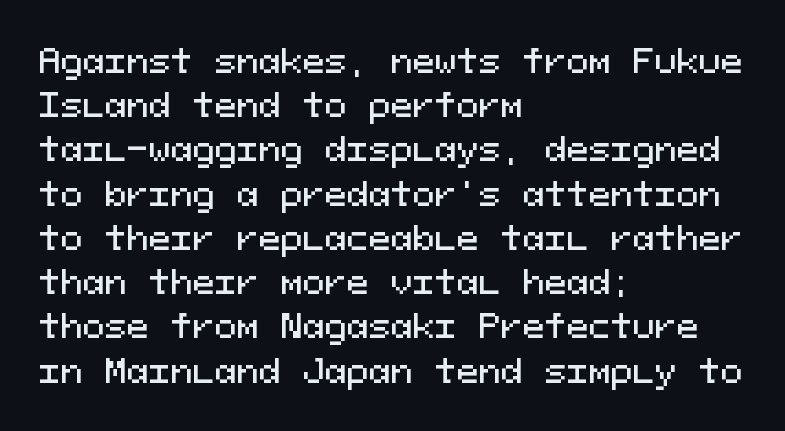
The image shows 33 px sans-serif type, upright, monospaced; set left-aligned, normal line spacing (1.34x), normal letter spacing, not underlined; medium stroke contrast and a medium x-height.
